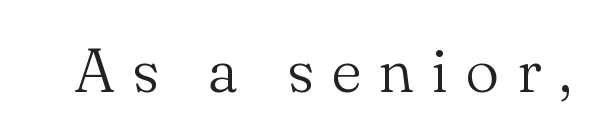
Weight: not bold — regular or lighter. The type family on display is of the serif kind. Honestly, there is no underline to notice here at all. In terms of posture, this sample is upright. The passage shown is typed in a proportional face where columns would drift.
